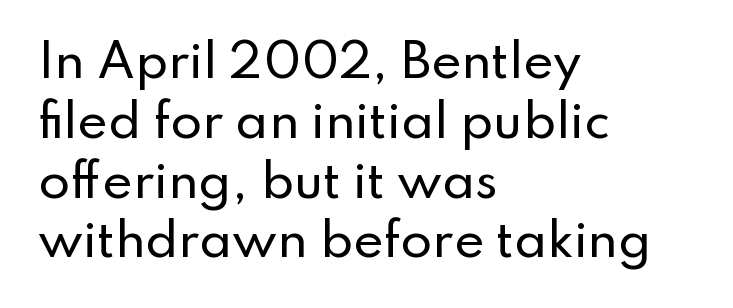
Q: Is the text italic (slanted)? A: No, it is upright.
Q: Is the typeface a serif or a sans-serif typeface? A: Sans-serif.
Q: Is the text underlined? A: No.
Q: How is the paragraph aligned? A: Left-aligned.
Q: Is the spacing between letters normal or unusually wide? A: Normal.
Q: Is the spacing between lines tight, normal or loose? A: Normal.
Q: Width (condensed, normal, or wide)? A: Normal.
Q: Stroke contrast? A: Low.
Q: x-height? A: Small.
Q: Monospaced? A: No.
